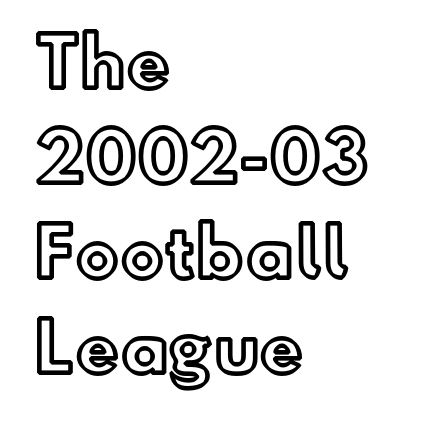
{"italic": "no", "width": "normal", "x_height": "small", "monospaced": "no", "underline": "no", "align": "left", "line_spacing": "normal", "line_spacing_ratio": 1.44, "letter_spacing": "normal", "letter_spacing_em": 0.0, "glyph_px": 66}
